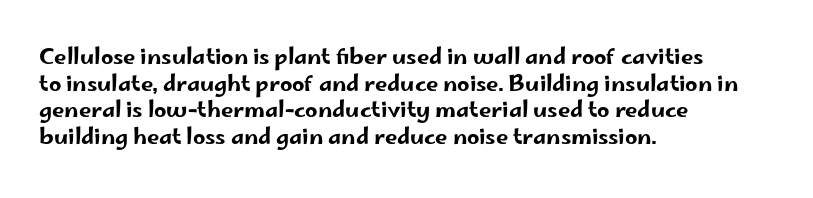
A student would call this left alignment; a typographer would say flush left, rag right. Nobody touched the tracking dial on this one. Tall strokes in this sample are plumb rather than angled. Descenders are the only things crossing below the line.
